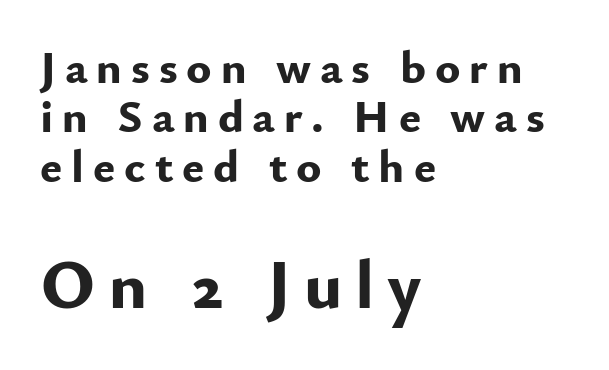
Q: Is the text bold? A: Yes.
Q: Is the text italic (slanted)? A: No, it is upright.
Q: Is the typeface a serif or a sans-serif typeface? A: Sans-serif.
Q: Is the text underlined? A: No.
Q: How is the paragraph aligned? A: Left-aligned.
Q: Is the spacing between lines tight, normal or loose? A: Tight.
Q: Which block of text is set in a larger size, the first (top) or the second (bottom)? A: The second (bottom) one.
Q: Width (condensed, normal, or wide)? A: Normal.
Q: Stroke contrast? A: Low.
Q: x-height? A: Small.
Q: Monospaced? A: No.
